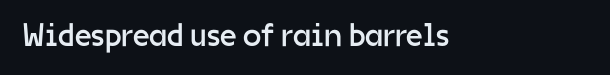
The image shows 33 px regular-weight sans-serif type, upright; set normal letter spacing, not underlined; low stroke contrast and a medium x-height.
